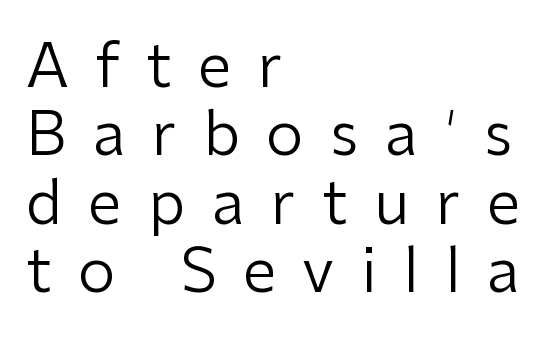
You could not count columns in this text — the font is proportionally spaced. Nope, no serifs anywhere on these letters. No word sits above an underline. The rendering uses a small line-height, squeezing the rows. The rag falls on the right side of this text block.
